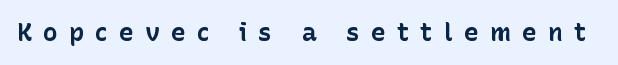
{"italic": "no", "bold": "yes", "underline": "no", "letter_spacing": "wide", "letter_spacing_em": 0.44, "glyph_px": 25}
